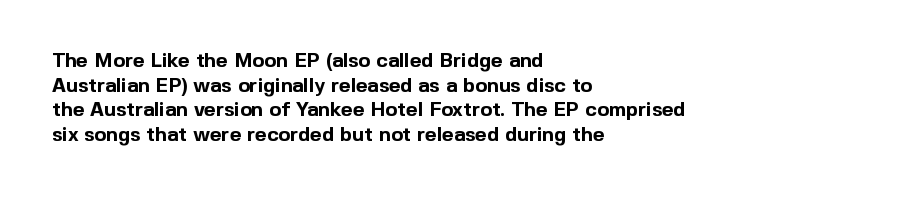
The image shows 20 px bold type, upright; set left-aligned, line spacing 1.23x, normal letter spacing, not underlined.
